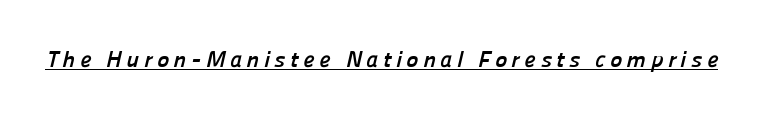
{"bold": "yes", "underline": "yes", "letter_spacing": "wide", "letter_spacing_em": 0.2, "glyph_px": 23}
